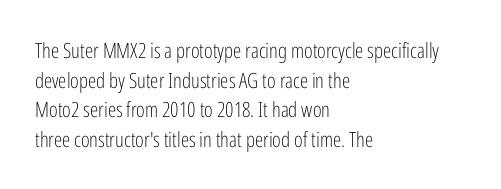
Q: Is the text bold? A: No.
Q: Is the text italic (slanted)? A: No, it is upright.
Q: Is the text underlined? A: No.
Q: How is the paragraph aligned? A: Left-aligned.
Q: Is the spacing between letters normal or unusually wide? A: Normal.
Q: Is the spacing between lines tight, normal or loose? A: Normal.
